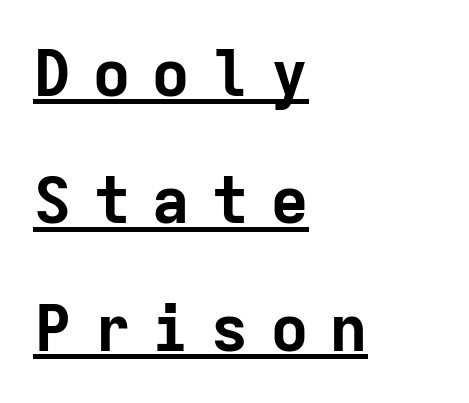
{"serif": "no", "italic": "no", "bold": "yes", "weight": "bold", "width": "normal", "stroke_contrast": "low", "x_height": "medium", "monospaced": "yes", "underline": "yes", "align": "left", "line_spacing": "loose", "line_spacing_ratio": 1.96, "letter_spacing": "wide", "letter_spacing_em": 0.31, "glyph_px": 65}
